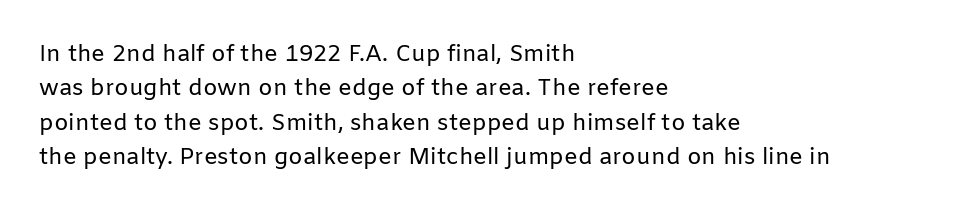
Observe the ordinary spacing: letters are neighbours, not strangers. Only glyphs here, with clear space below each row. Honestly, the row spacing looks completely unremarkable. No letter is thick-stroked: the sample isn't bold.
